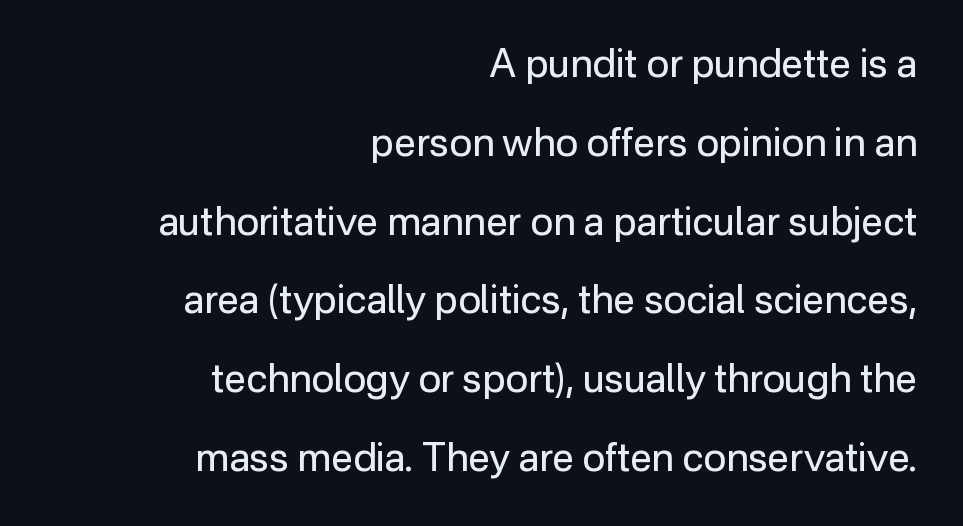
Underline: absent. If you measured baseline to baseline, you'd find a long distance. Does the type have serifs? No, each stem ends abruptly. The letters sit at their default tracking, neither squeezed nor spread.
